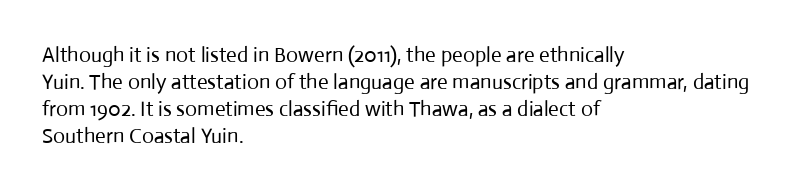
{"italic": "no", "bold": "no", "underline": "no", "align": "left", "line_spacing": "normal", "line_spacing_ratio": 1.28, "letter_spacing": "normal", "letter_spacing_em": 0.0, "glyph_px": 21}
